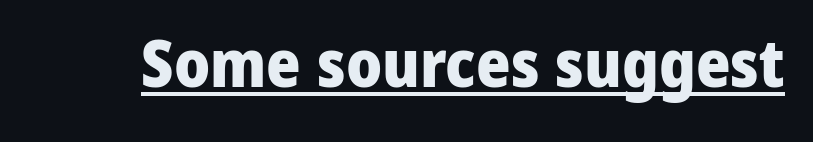
Does the type have serifs? No, each stem ends abruptly. The passage shown is typed in a proportional face where columns would drift. When letters stand straight like this, we call the style roman or upright. Caption: standard tracking, unaltered. The characters look thick and weighty, a clear bold. The typesetter has applied underlining to the passage shown.
